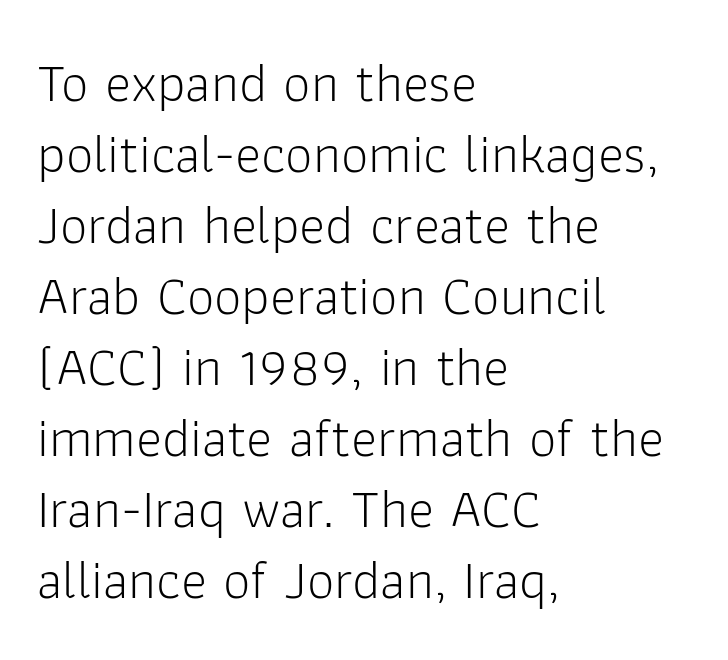
This is the regular roman posture of the typeface. The lines sit at an ordinary, default distance from one another. Quick note: underline off. The face used here is a sans, in the tradition of grotesques and geometrics. The passage shown is not bold in any degree. The passage shown is typed in a proportional face where columns would drift.
